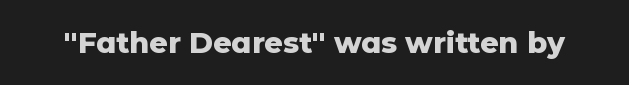
Q: Is the text bold? A: Yes.
Q: Is the text italic (slanted)? A: No, it is upright.
Q: Is the typeface a serif or a sans-serif typeface? A: Sans-serif.
Q: Is the text underlined? A: No.
Q: Is the spacing between letters normal or unusually wide? A: Normal.
Q: Width (condensed, normal, or wide)? A: Normal.
Q: Stroke contrast? A: Low.
Q: x-height? A: Medium.
Q: Monospaced? A: No.
